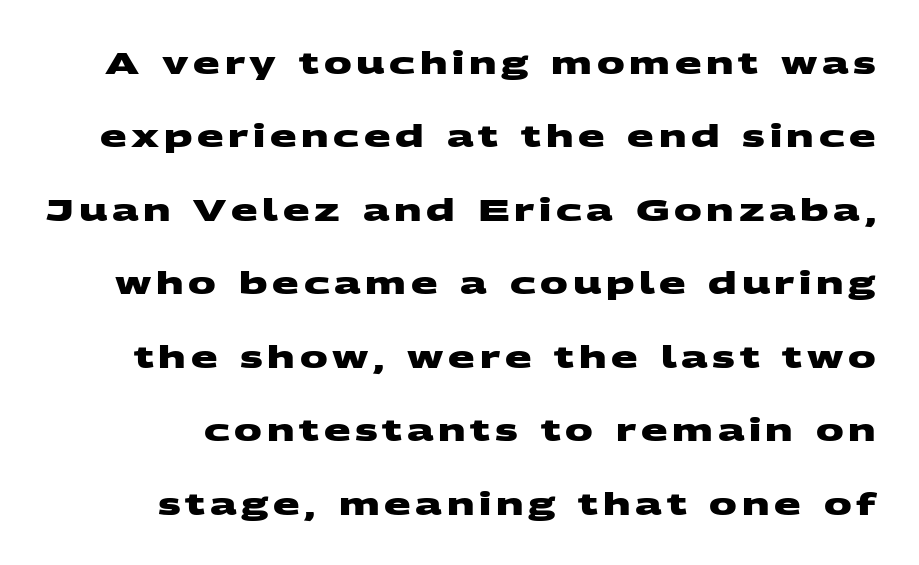
{"serif": "no", "bold": "yes", "weight": "heavy", "width": "wide", "stroke_contrast": "medium", "x_height": "large", "monospaced": "no", "underline": "no", "line_spacing": "loose", "line_spacing_ratio": 2.37, "glyph_px": 31}
